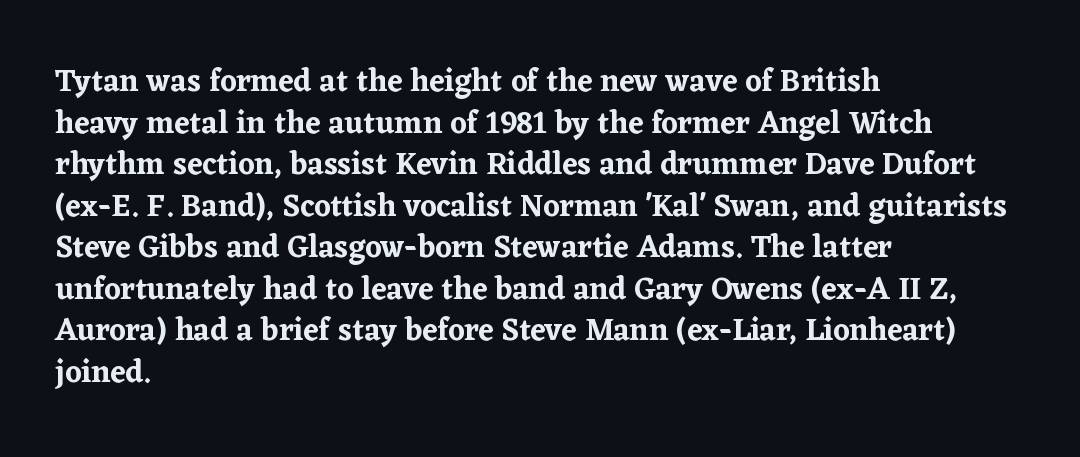
The image shows 31 px serif type, upright; set left-aligned, normal line spacing (1.34x), normal letter spacing, not underlined; low stroke contrast and a medium x-height.
